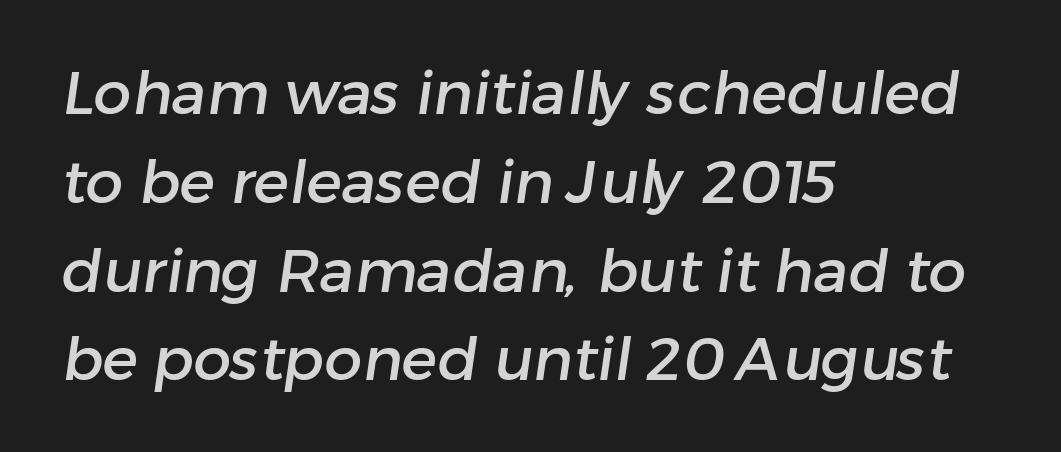
{"serif": "no", "width": "normal", "stroke_contrast": "low", "x_height": "medium", "monospaced": "no", "underline": "no", "align": "left", "line_spacing": "normal", "line_spacing_ratio": 1.48, "letter_spacing": "normal", "letter_spacing_em": 0.0, "glyph_px": 60}
